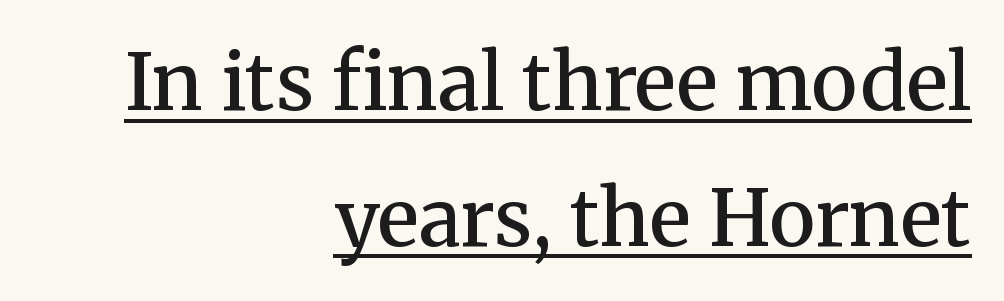
Q: Is the text bold? A: Semi-bold.
Q: Is the text italic (slanted)? A: No, it is upright.
Q: Is the typeface a serif or a sans-serif typeface? A: Serif.
Q: Is the text underlined? A: Yes.
Q: How is the paragraph aligned? A: Right-aligned.
Q: Is the spacing between letters normal or unusually wide? A: Normal.
Q: Width (condensed, normal, or wide)? A: Normal.
Q: Stroke contrast? A: Medium.
Q: x-height? A: Medium.
Q: Monospaced? A: No.
